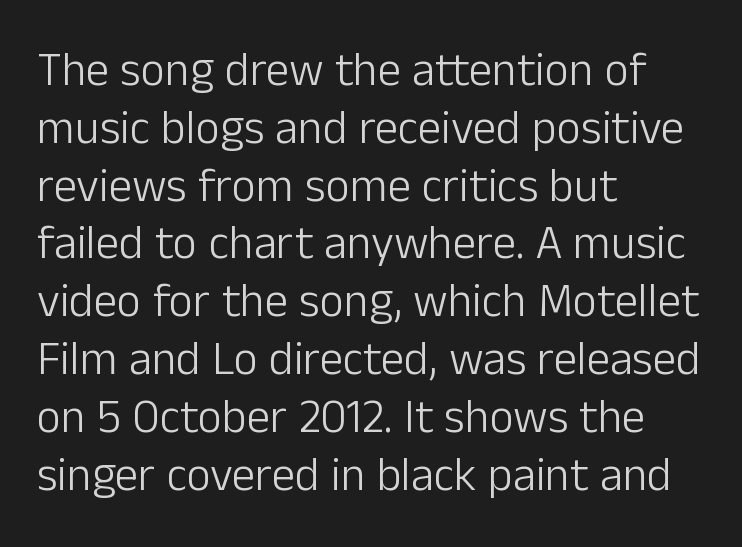
Q: Is the text bold? A: No.
Q: Is the text italic (slanted)? A: No, it is upright.
Q: Is the typeface a serif or a sans-serif typeface? A: Sans-serif.
Q: Is the text underlined? A: No.
Q: How is the paragraph aligned? A: Left-aligned.
Q: Is the spacing between letters normal or unusually wide? A: Normal.
Q: Width (condensed, normal, or wide)? A: Normal.
Q: Stroke contrast? A: Low.
Q: x-height? A: Medium.
Q: Monospaced? A: No.
